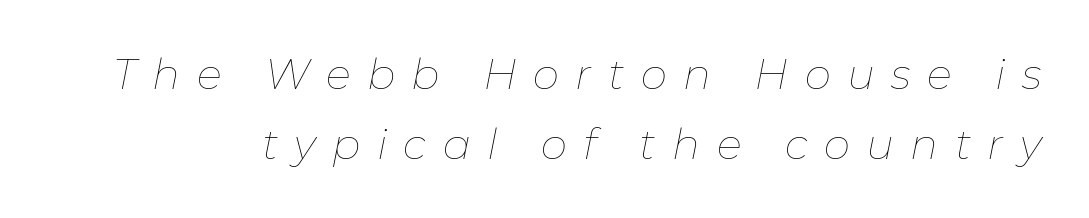
Anything drawn beneath the words? Only blank space. Letter spacing: wide. Is there much room between lines? A standard amount, neither cramped nor airy. The typesetting does not lean heavy: it is not bold. The face used here is proportionally spaced, like ordinary book or web type.
